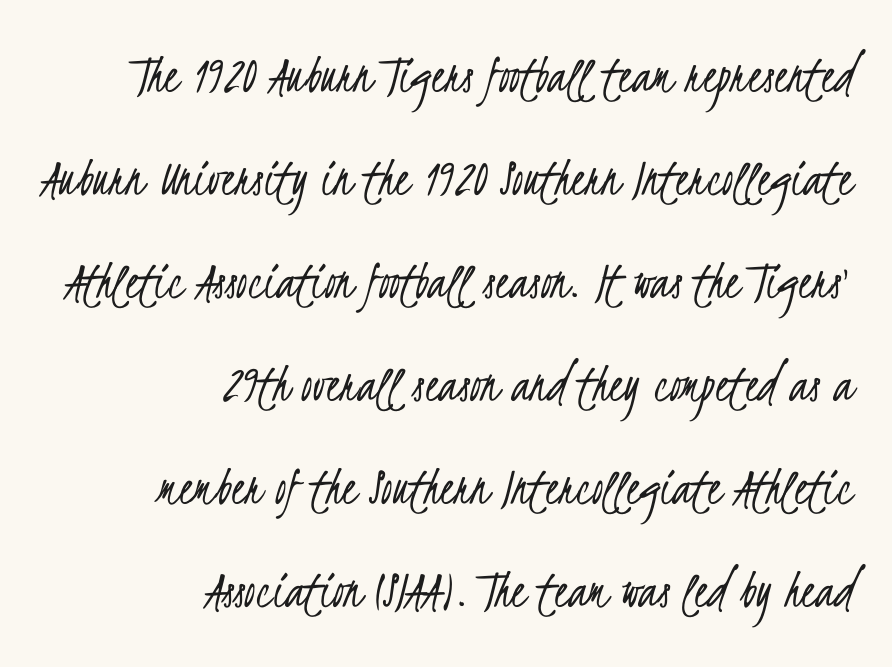
Q: Is the text bold? A: No.
Q: Is the typeface a serif or a sans-serif typeface? A: Sans-serif.
Q: Is the text underlined? A: No.
Q: How is the paragraph aligned? A: Right-aligned.
Q: Is the spacing between letters normal or unusually wide? A: Normal.
Q: Width (condensed, normal, or wide)? A: Condensed.
Q: Stroke contrast? A: Low.
Q: x-height? A: Small.
Q: Monospaced? A: No.
